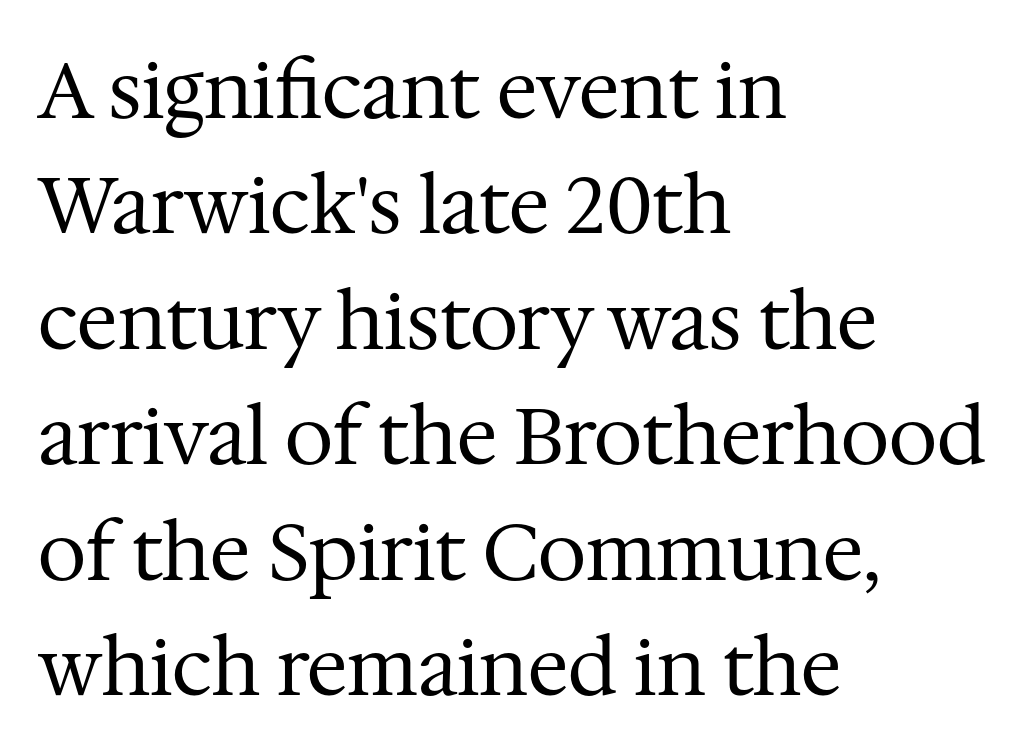
The image shows 78 px regular-weight serif type, upright; set left-aligned, normal line spacing (1.48x), normal letter spacing, not underlined; medium stroke contrast and a medium x-height.
